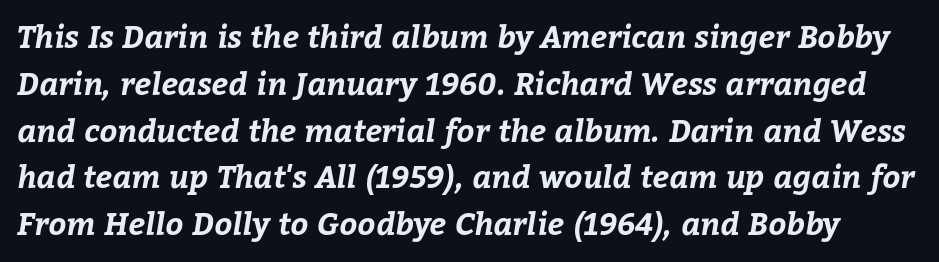
{"bold": "yes", "weight": "bold", "width": "normal", "stroke_contrast": "low", "x_height": "medium", "monospaced": "no", "underline": "no", "line_spacing": "normal", "line_spacing_ratio": 1.51, "letter_spacing": "normal", "letter_spacing_em": 0.0, "glyph_px": 31}
